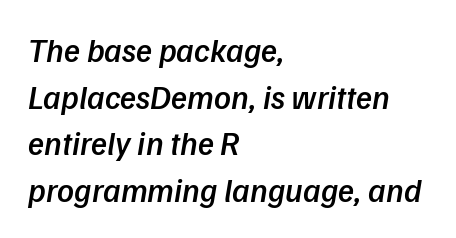
{"italic": "yes", "lean": "right", "slant_degrees": 9, "bold": "semi", "weight": "semibold", "width": "normal", "stroke_contrast": "low", "x_height": "medium", "monospaced": "no", "underline": "no", "align": "left", "line_spacing": "normal", "line_spacing_ratio": 1.41, "letter_spacing": "normal", "letter_spacing_em": 0.0, "glyph_px": 33}
